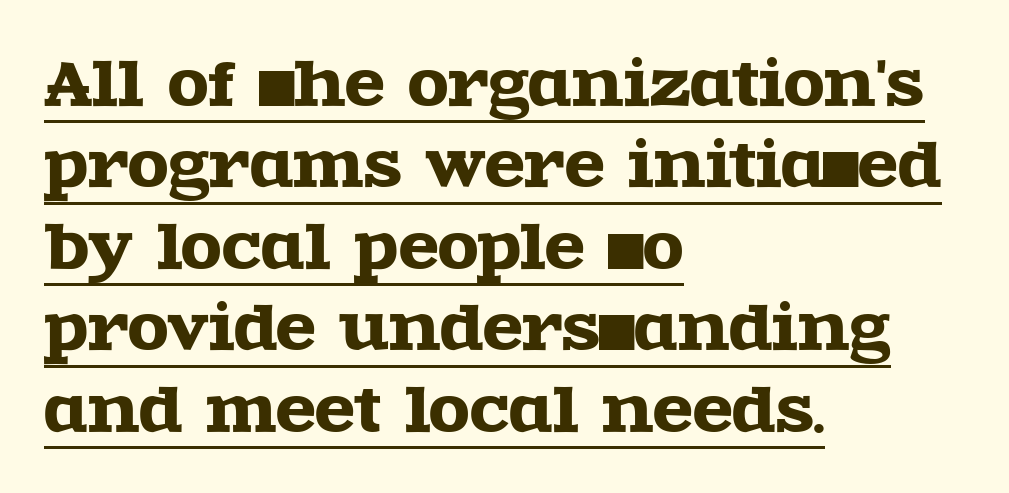
{"serif": "yes", "italic": "no", "width": "wide", "x_height": "large", "monospaced": "no", "underline": "yes", "align": "left", "line_spacing": "normal", "line_spacing_ratio": 1.38, "letter_spacing": "normal", "letter_spacing_em": 0.0, "glyph_px": 59}
